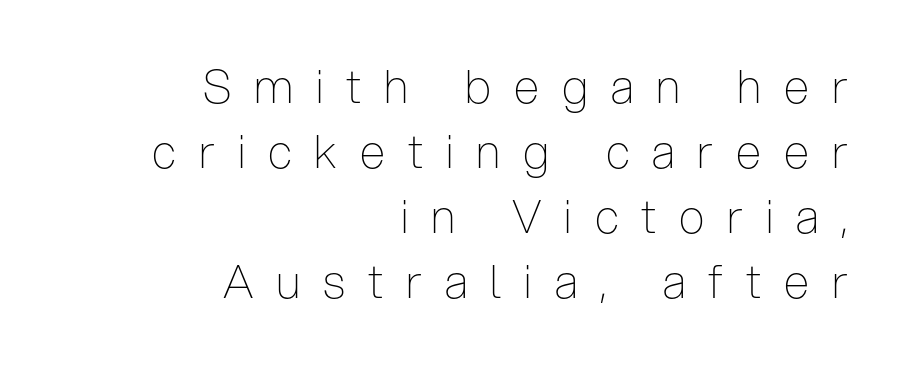
The image shows 46 px thin, condensed sans-serif type, upright; set right-aligned, normal line spacing (1.41x), unusually wide letter spacing (+0.5 em), not underlined; low stroke contrast and a medium x-height.
